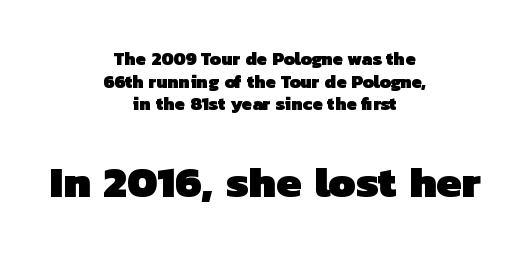
The image shows 44 px heavy sans-serif type; set centered, normal line spacing (1.26x), normal letter spacing, not underlined; the second (bottom) block is 2.44x larger; low stroke contrast and a medium x-height.
